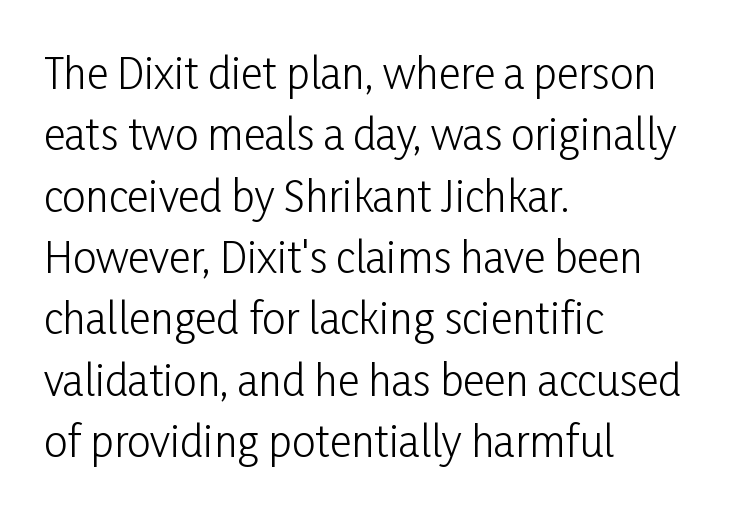
The image shows 42 px light, condensed sans-serif type, upright; set left-aligned, normal line spacing (1.46x), normal letter spacing, not underlined; low stroke contrast and a medium x-height.
